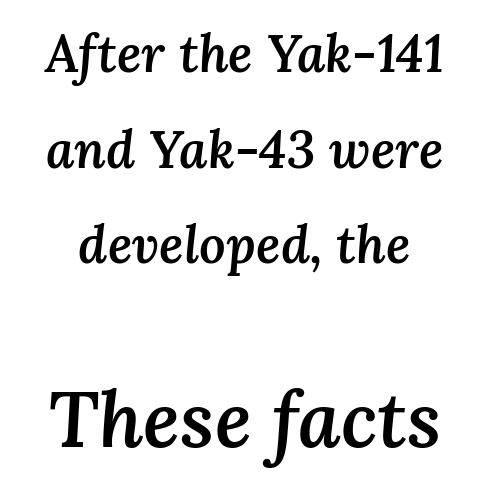
Q: Is the text bold? A: Semi-bold.
Q: Is the text italic (slanted)? A: Yes, it leans right by about 3 degrees.
Q: Is the text underlined? A: No.
Q: Is the spacing between letters normal or unusually wide? A: Normal.
Q: Which block of text is set in a larger size, the first (top) or the second (bottom)? A: The second (bottom) one.
Q: Width (condensed, normal, or wide)? A: Normal.
Q: Stroke contrast? A: Medium.
Q: x-height? A: Medium.
Q: Monospaced? A: No.
